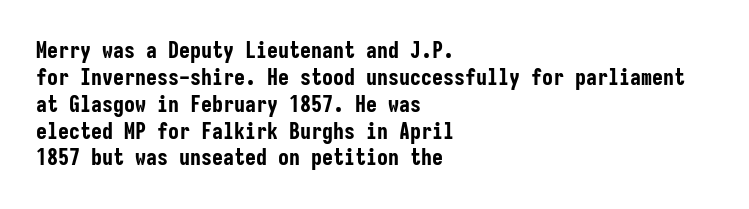
{"italic": "no", "bold": "yes", "underline": "no", "align": "left", "line_spacing_ratio": 1.22, "letter_spacing": "normal", "letter_spacing_em": 0.0, "glyph_px": 22}
